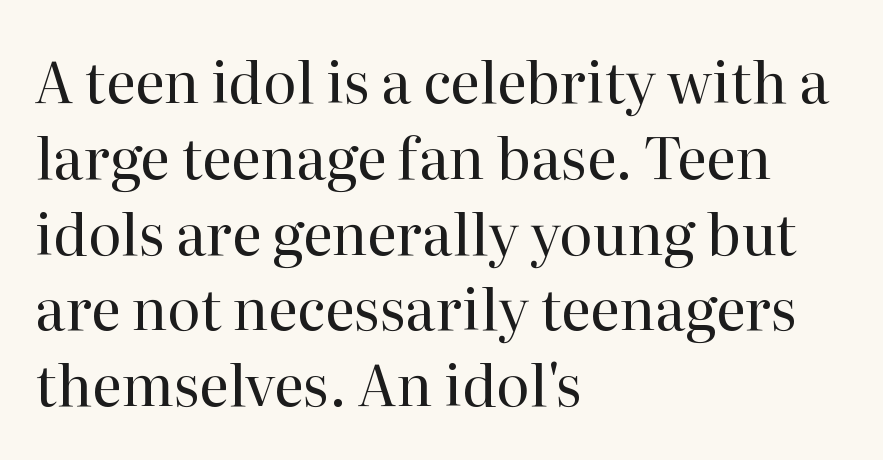
The image shows 57 px regular-weight serif type, upright; set left-aligned, normal line spacing (1.33x), normal letter spacing, not underlined; high stroke contrast and a medium x-height.
